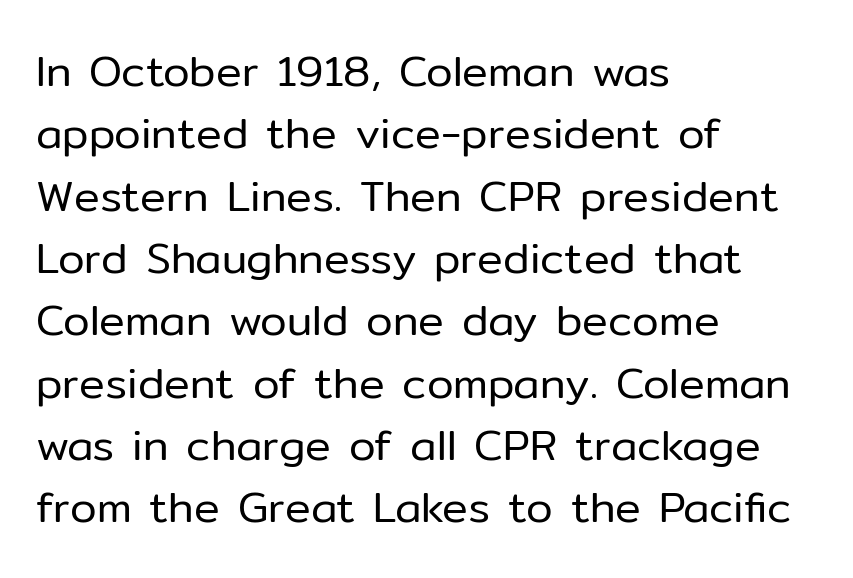
The image shows 43 px regular-weight sans-serif type, upright; set left-aligned, normal line spacing (1.45x), normal letter spacing, not underlined; low stroke contrast and a medium x-height.
